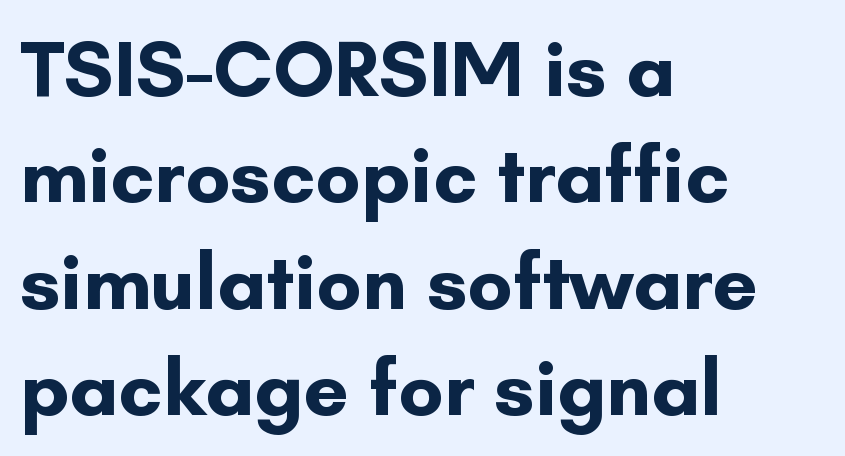
Q: Is the text bold? A: Yes.
Q: Is the text italic (slanted)? A: No, it is upright.
Q: Is the typeface a serif or a sans-serif typeface? A: Sans-serif.
Q: Is the text underlined? A: No.
Q: How is the paragraph aligned? A: Left-aligned.
Q: Is the spacing between letters normal or unusually wide? A: Normal.
Q: Is the spacing between lines tight, normal or loose? A: Normal.
Q: Width (condensed, normal, or wide)? A: Normal.
Q: Stroke contrast? A: Low.
Q: x-height? A: Small.
Q: Monospaced? A: No.
